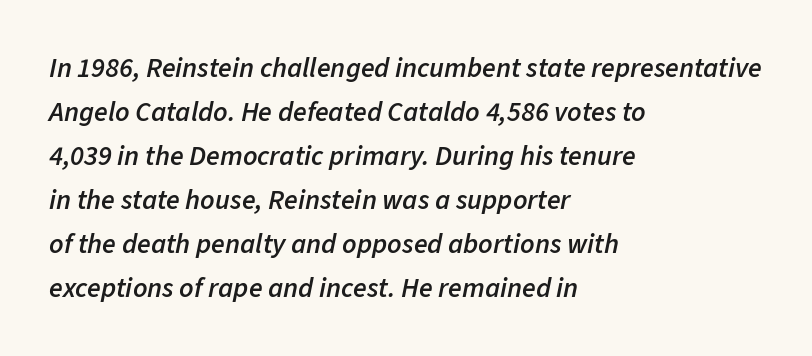
The image shows 28 px semibold type, italic (leaning right); set left-aligned, normal line spacing (1.57x), normal letter spacing, not underlined; low stroke contrast and a medium x-height.
